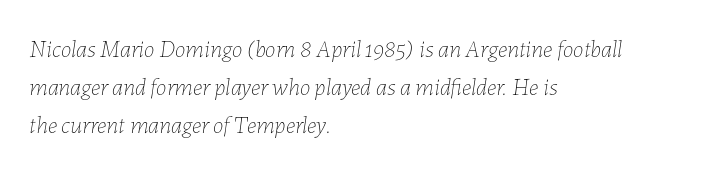
{"italic": "yes", "lean": "right", "slant_degrees": 7, "bold": "no", "underline": "no", "align": "left", "line_spacing": "normal", "line_spacing_ratio": 1.59, "letter_spacing": "normal", "letter_spacing_em": 0.0, "glyph_px": 24}
